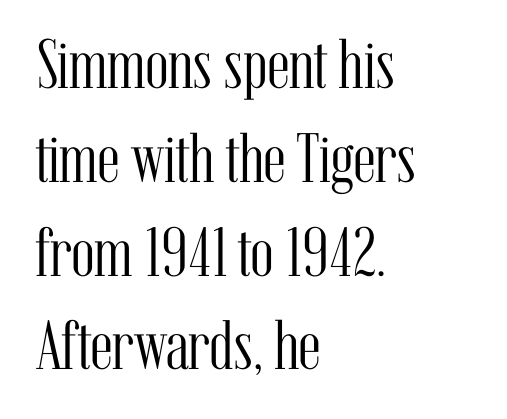
Q: Is the text bold? A: No.
Q: Is the text italic (slanted)? A: No, it is upright.
Q: Is the typeface a serif or a sans-serif typeface? A: Serif.
Q: Is the text underlined? A: No.
Q: How is the paragraph aligned? A: Left-aligned.
Q: Is the spacing between letters normal or unusually wide? A: Normal.
Q: Is the spacing between lines tight, normal or loose? A: Normal.
Q: Width (condensed, normal, or wide)? A: Condensed.
Q: Stroke contrast? A: Medium.
Q: x-height? A: Medium.
Q: Monospaced? A: No.
